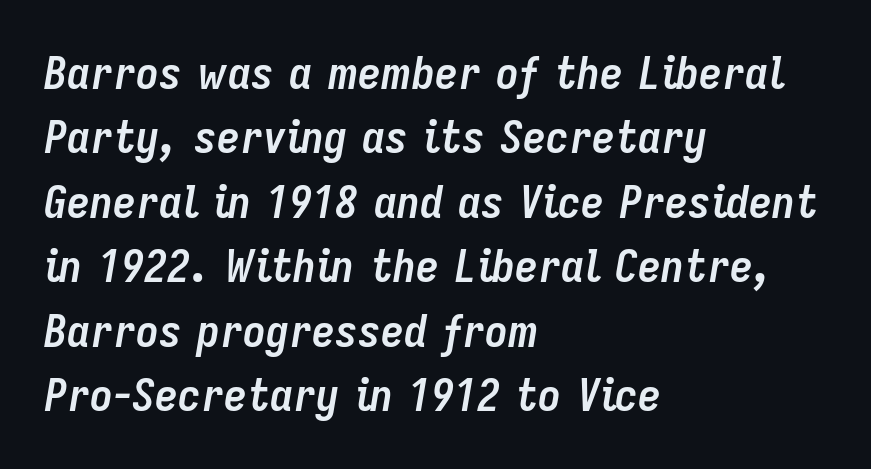
Check the space under the baseline: it is left empty. Nothing unusual about the tracking: characters are spaced as the font intends. How heavy is the stroke? Heavy — this is a bold. Each letter keeps its own natural width here, so spacing adapts to shape. Short and long lines alike share a common starting point at left.
